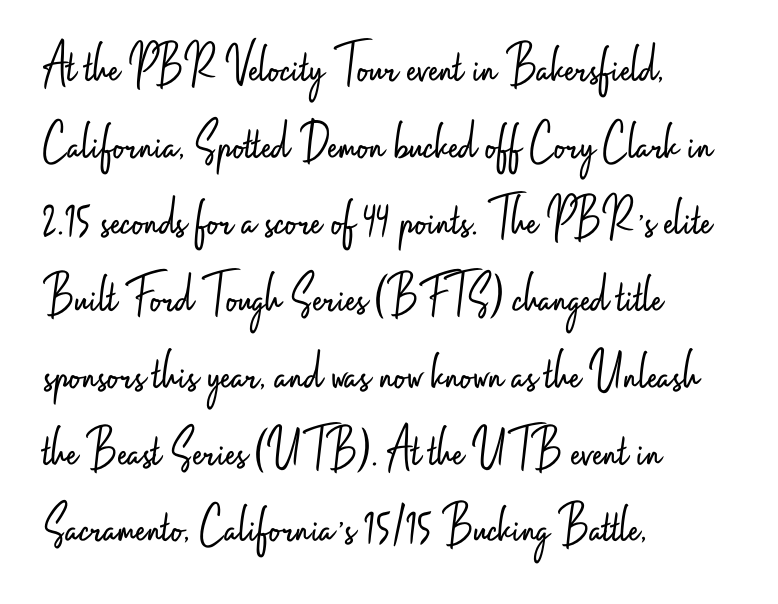
Q: Is the text bold? A: No.
Q: Is the text italic (slanted)? A: Yes.
Q: Is the typeface a serif or a sans-serif typeface? A: Sans-serif.
Q: Is the text underlined? A: No.
Q: How is the paragraph aligned? A: Left-aligned.
Q: Is the spacing between letters normal or unusually wide? A: Normal.
Q: Is the spacing between lines tight, normal or loose? A: Normal.
Q: Width (condensed, normal, or wide)? A: Condensed.
Q: Stroke contrast? A: Low.
Q: x-height? A: Small.
Q: Monospaced? A: No.
